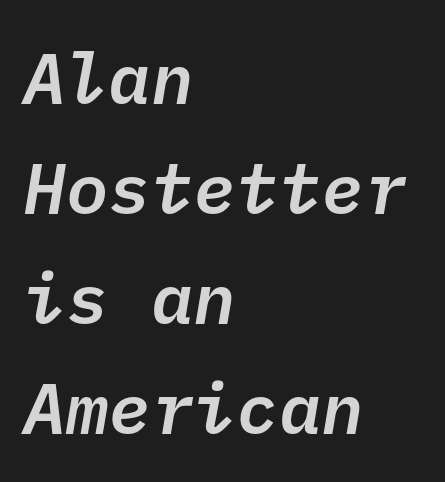
The image shows 71 px semibold sans-serif type; set left-aligned, normal line spacing (1.55x), normal letter spacing, not underlined; low stroke contrast and a medium x-height.
